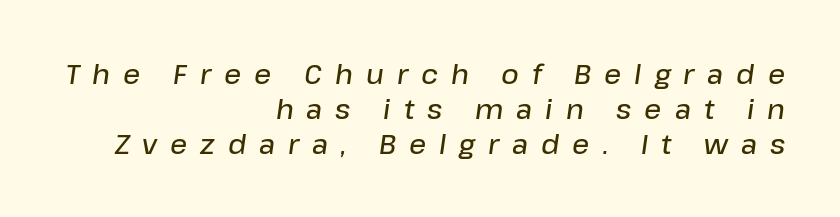
Q: Is the text bold? A: Semi-bold.
Q: Is the text italic (slanted)? A: Yes, it leans right by about 8 degrees.
Q: Is the text underlined? A: No.
Q: How is the paragraph aligned? A: Right-aligned.
Q: Is the spacing between letters normal or unusually wide? A: Unusually wide.
Q: Is the spacing between lines tight, normal or loose? A: Normal.
